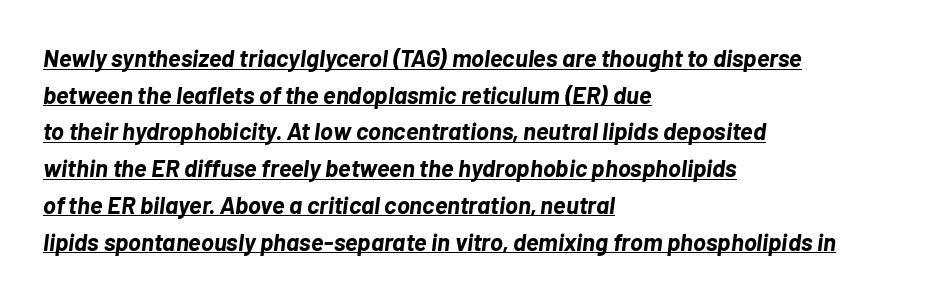
Line starts are locked; line ends wander. The rendering uses the underline text-decoration. Nobody touched the tracking dial on this one. This sample uses an oblique cut, with every glyph tilted off the vertical.
